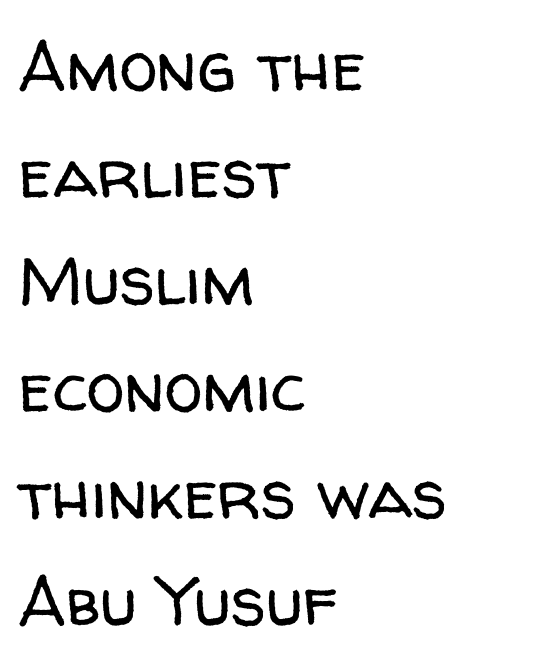
Each new line begins a customary step beneath the previous one. Weight: not bold — regular or lighter. Letterform terminals end flat and unadorned throughout the passage. It's the straight-up-and-down kind of type. A bare baseline throughout the passage.
